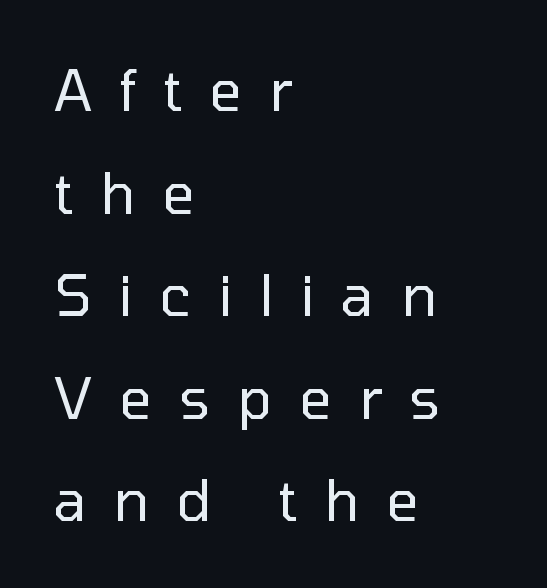
The image shows 57 px regular-weight sans-serif type, upright; set left-aligned, line spacing 1.8x, unusually wide letter spacing (+0.47 em), not underlined; low stroke contrast and a medium x-height.
